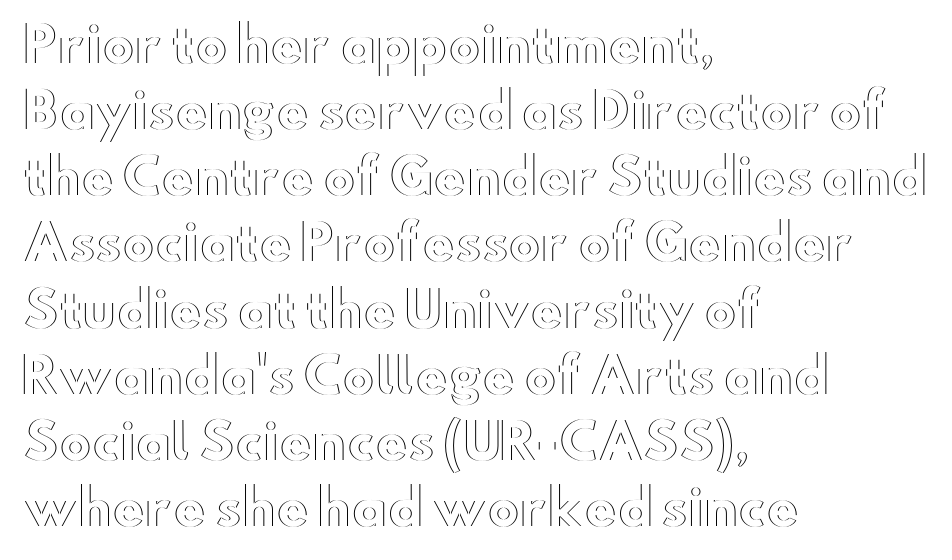
{"italic": "no", "width": "wide", "x_height": "small", "monospaced": "no", "underline": "no", "align": "left", "line_spacing": "normal", "line_spacing_ratio": 1.35, "letter_spacing": "normal", "letter_spacing_em": 0.0, "glyph_px": 49}
